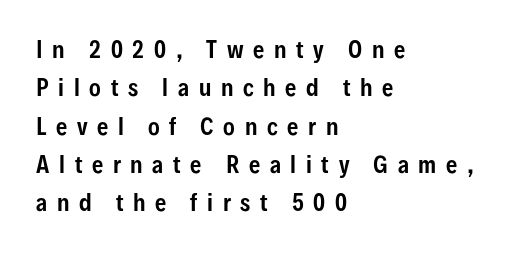
The image shows 22 px text type, upright; set left-aligned, line spacing 1.74x, unusually wide letter spacing (+0.44 em), not underlined.
